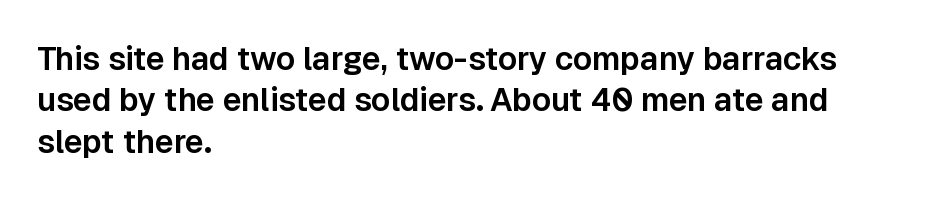
The image shows 32 px sans-serif type, upright; set left-aligned, normal line spacing (1.29x), normal letter spacing, not underlined; low stroke contrast and a medium x-height.
